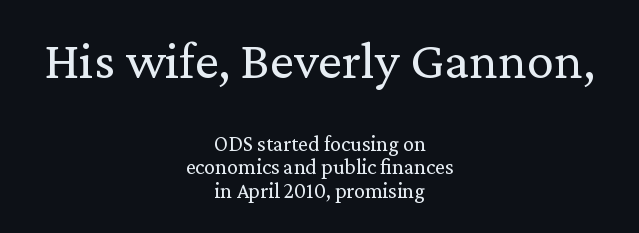
Q: Is the text bold? A: No.
Q: Is the text italic (slanted)? A: No, it is upright.
Q: Is the typeface a serif or a sans-serif typeface? A: Serif.
Q: Is the text underlined? A: No.
Q: How is the paragraph aligned? A: Centered.
Q: Is the spacing between letters normal or unusually wide? A: Normal.
Q: Is the spacing between lines tight, normal or loose? A: Tight.
Q: Which block of text is set in a larger size, the first (top) or the second (bottom)? A: The first (top) one.
Q: Width (condensed, normal, or wide)? A: Normal.
Q: Stroke contrast? A: Low.
Q: x-height? A: Medium.
Q: Monospaced? A: No.
